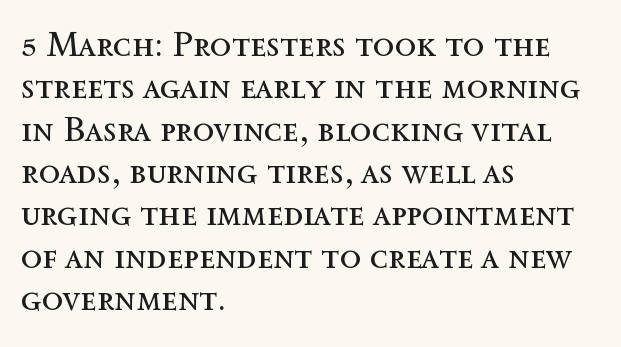
A light-to-regular cut is what we see here. Do the characters align in a grid? No, the font is proportional. A bare baseline throughout the passage. The type is set solid horizontally, with unmodified tracking. Layout note: lines flush left. A roman cut, with each character standing at attention.
